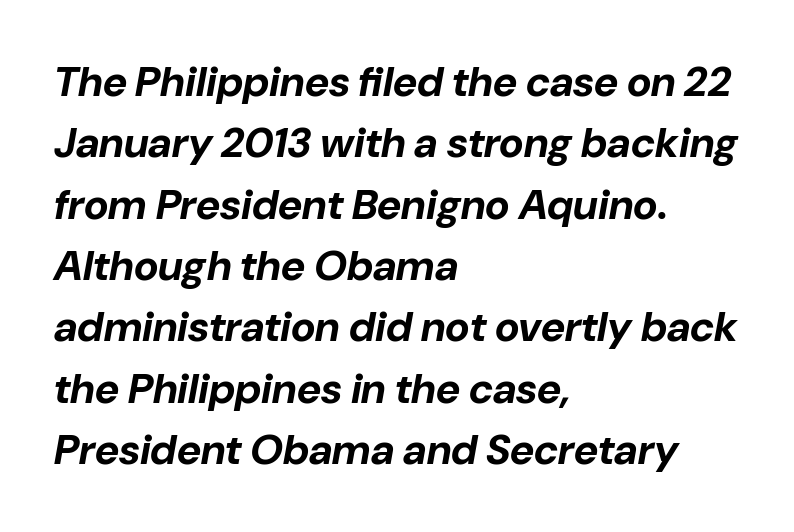
A normal amount of white space separates one row of letters from the next. Here the glyphs are tracked normally, forming tight word shapes. Chunky letters — that's bold for sure. Lines of text with bare space underneath.
